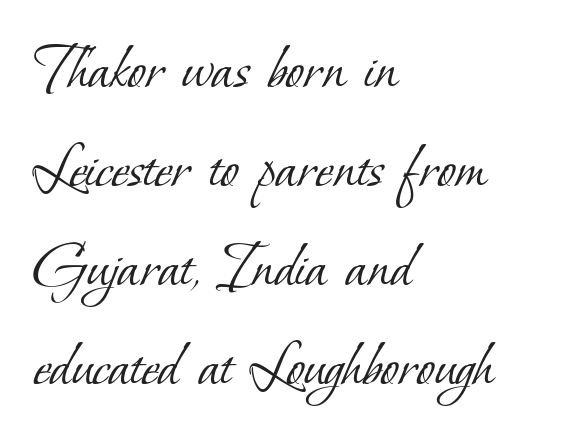
{"serif": "yes", "bold": "no", "weight": "light", "width": "normal", "stroke_contrast": "low", "x_height": "small", "monospaced": "no", "underline": "no", "align": "left", "line_spacing": "normal", "line_spacing_ratio": 1.48, "letter_spacing": "normal", "letter_spacing_em": 0.0, "glyph_px": 67}
